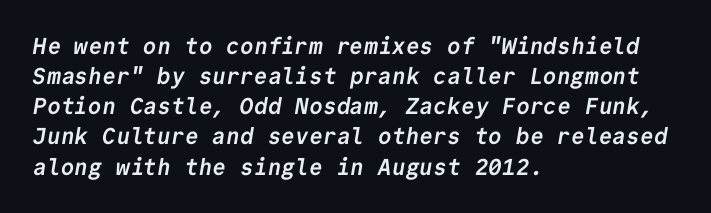
{"bold": "yes", "underline": "no", "align": "left", "line_spacing": "normal", "line_spacing_ratio": 1.31, "letter_spacing": "normal", "letter_spacing_em": 0.0, "glyph_px": 23}
